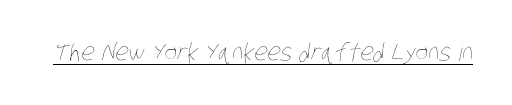
The image shows 24 px text type; set normal letter spacing, underlined.
